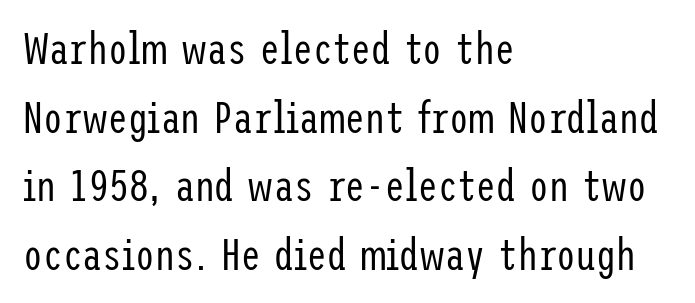
{"serif": "no", "italic": "no", "bold": "no", "weight": "regular", "width": "condensed", "stroke_contrast": "low", "x_height": "medium", "underline": "no", "align": "left", "line_spacing": "normal", "line_spacing_ratio": 1.56, "letter_spacing": "normal", "letter_spacing_em": 0.0, "glyph_px": 44}
